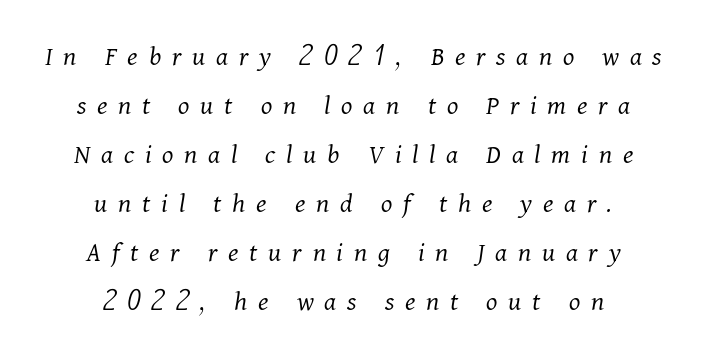
{"serif": "yes", "italic": "yes", "lean": "right", "slant_degrees": 11, "bold": "no", "weight": "light", "width": "normal", "stroke_contrast": "medium", "x_height": "medium", "monospaced": "no", "underline": "no", "align": "center", "line_spacing": "normal", "line_spacing_ratio": 1.69, "letter_spacing": "wide", "letter_spacing_em": 0.37, "glyph_px": 29}
